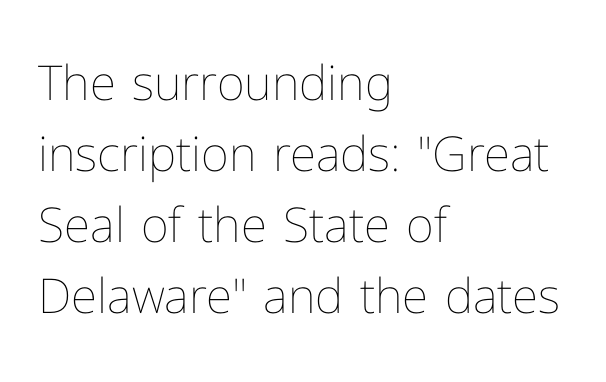
Upright lettering throughout. A typesetter would call this zero additional tracking. Just letters on the line, the space beneath them empty. Think of a printed novel: that variable character pitch is what you see here.
